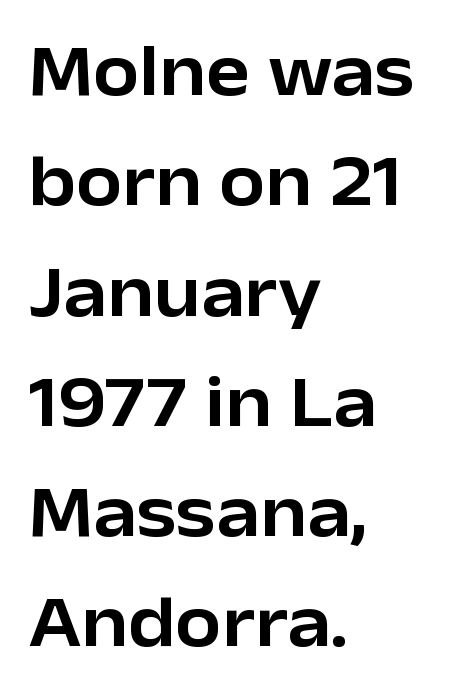
{"serif": "no", "italic": "no", "width": "normal", "stroke_contrast": "low", "x_height": "medium", "monospaced": "no", "underline": "no", "align": "left", "line_spacing": "normal", "line_spacing_ratio": 1.49, "letter_spacing": "normal", "letter_spacing_em": 0.0, "glyph_px": 74}
